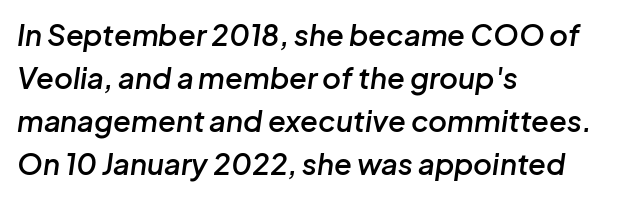
The image shows 29 px semibold type, italic (leaning right); set left-aligned, normal line spacing (1.48x), normal letter spacing, not underlined; low stroke contrast and a medium x-height.
